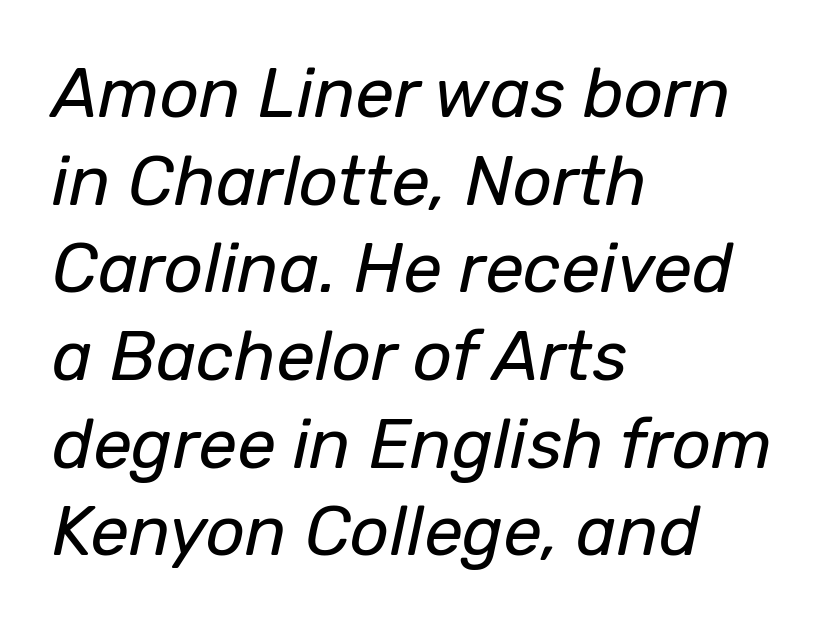
Look at the tracking — it's just the regular setting, nothing added. Any mark beneath the type? The region is blank. Slant detected: the letters are inclined. Looks like regular typesetting: each glyph gets only the width it needs. This sample keeps an unexceptional amount of space between lines. Is this a heavy cut? Hardly; it is regular or lighter.
